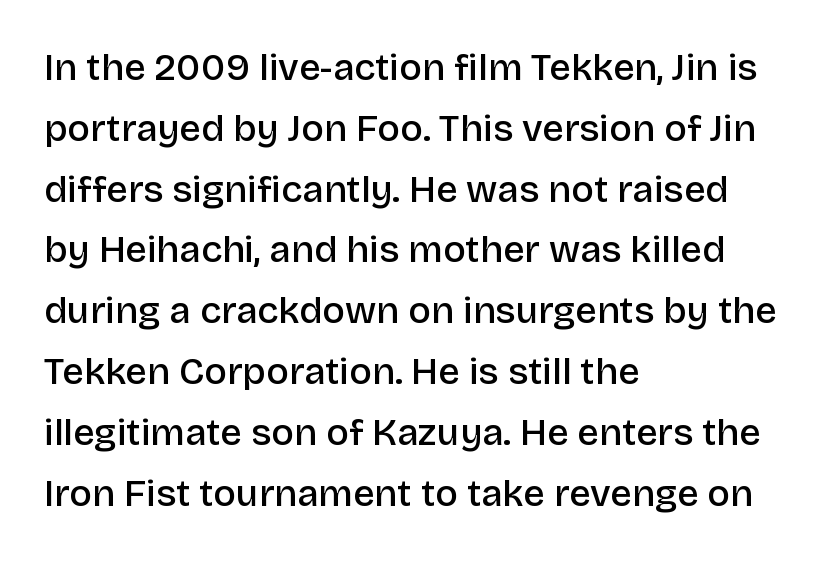
{"serif": "no", "italic": "no", "bold": "semi", "weight": "semibold", "width": "normal", "stroke_contrast": "low", "x_height": "large", "monospaced": "no", "underline": "no", "align": "left", "line_spacing": "normal", "line_spacing_ratio": 1.6, "letter_spacing": "normal", "letter_spacing_em": 0.0, "glyph_px": 38}
